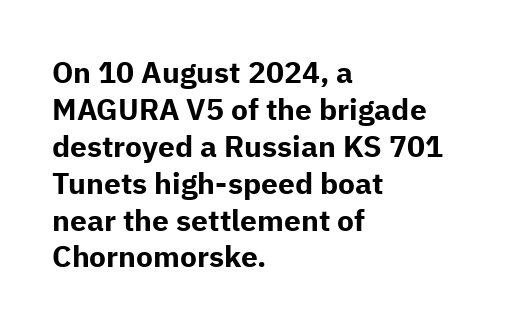
Q: Is the text bold? A: Yes.
Q: Is the text italic (slanted)? A: No, it is upright.
Q: Is the typeface a serif or a sans-serif typeface? A: Sans-serif.
Q: Is the text underlined? A: No.
Q: How is the paragraph aligned? A: Left-aligned.
Q: Is the spacing between letters normal or unusually wide? A: Normal.
Q: Width (condensed, normal, or wide)? A: Normal.
Q: Stroke contrast? A: Low.
Q: x-height? A: Medium.
Q: Monospaced? A: No.
